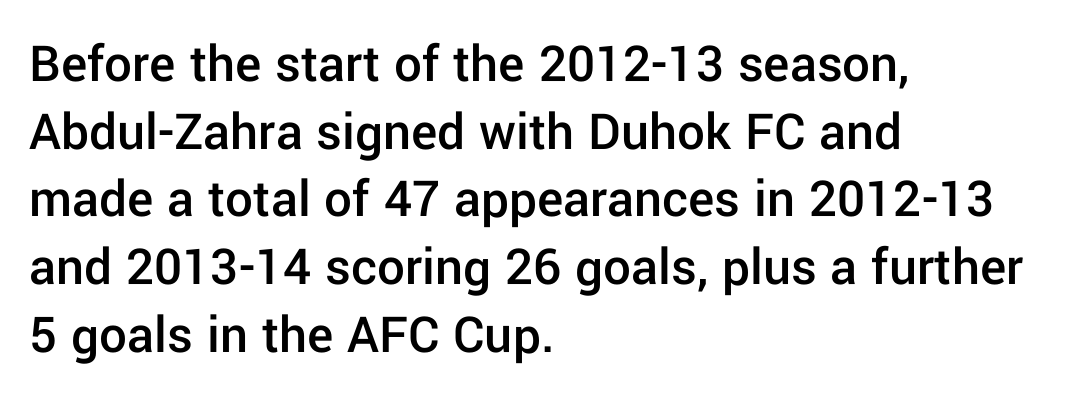
The image shows 55 px semibold sans-serif type, upright; set left-aligned, line spacing 1.23x, normal letter spacing, not underlined; low stroke contrast and a medium x-height.
